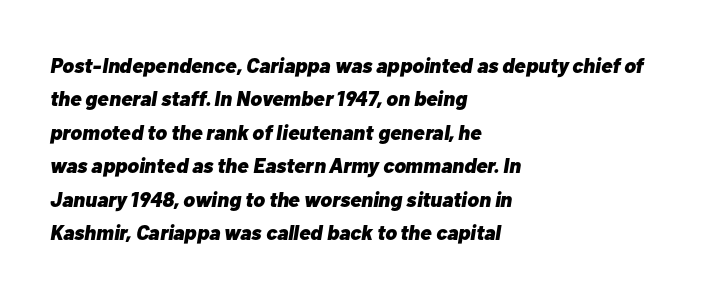
Casual observation: everything's shoved over to the left. Students, observe: this is what conventionally led text looks like. In terms of posture, this sample is oblique. The tracking reads as untouched default to a designer's eye.
